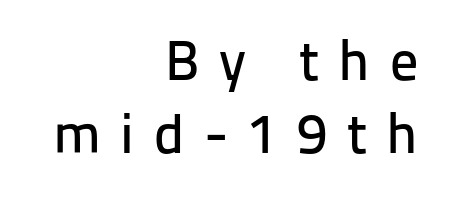
A student would call this right alignment; a typographer would say flush right, rag left. Look at the tracking — it's clearly loosened, letters drifting apart. Notice how descenders clear the ascenders below comfortably — that's standard leading. Serifs: no, the terminals of the letterforms are clean. Just letters on the line, the space beneath them empty.
